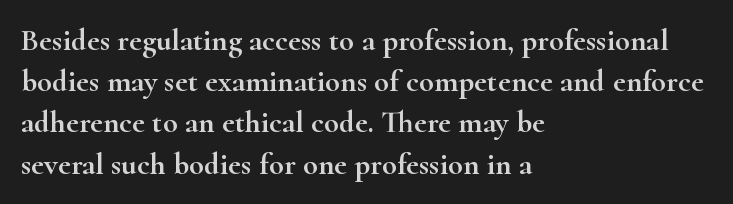
Q: Is the text italic (slanted)? A: No, it is upright.
Q: Is the typeface a serif or a sans-serif typeface? A: Serif.
Q: Is the text underlined? A: No.
Q: How is the paragraph aligned? A: Left-aligned.
Q: Is the spacing between letters normal or unusually wide? A: Normal.
Q: Is the spacing between lines tight, normal or loose? A: Normal.
Q: Width (condensed, normal, or wide)? A: Wide.
Q: Stroke contrast? A: High.
Q: x-height? A: Small.
Q: Monospaced? A: No.
